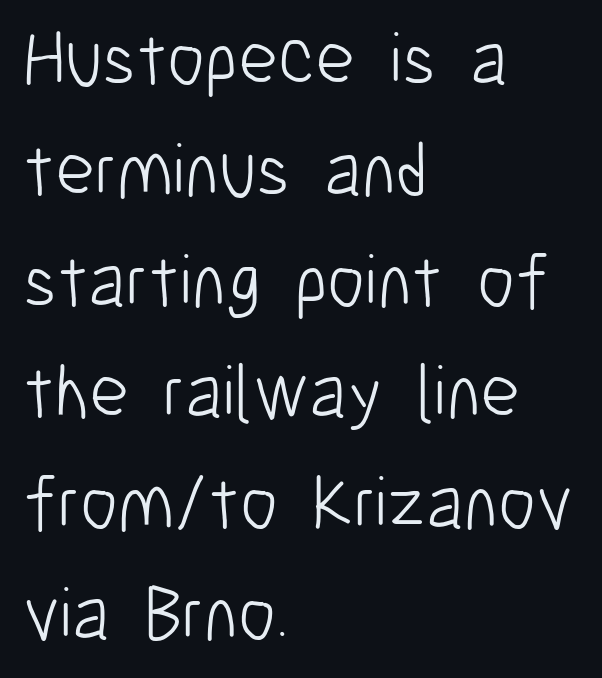
Typeset ragged right — the left edge is the straight one. On a weight scale, this lands at 450 or below. Line spacing here is normal. Nobody touched the tracking dial on this one. Font category for this specimen: sans-serif. Ascenders rise straight up at ninety degrees.
